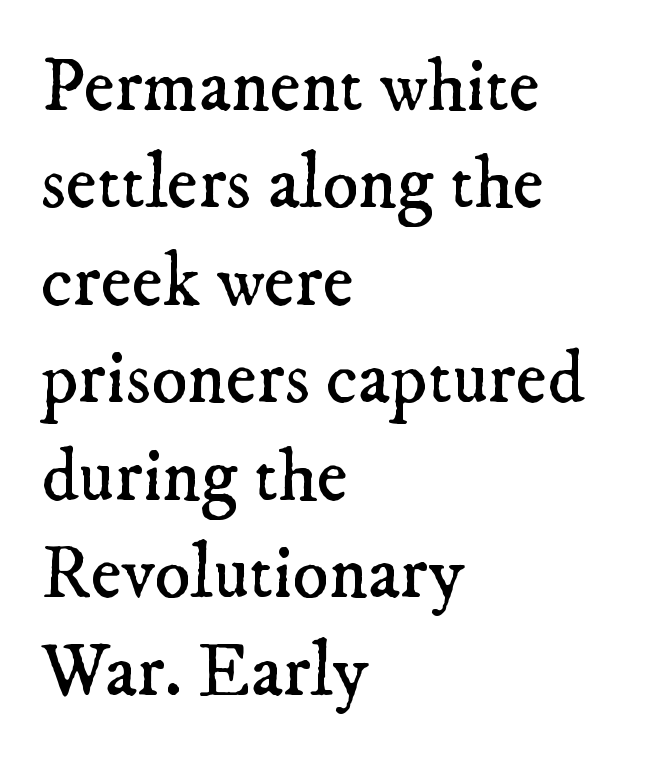
{"serif": "yes", "bold": "no", "weight": "regular", "width": "normal", "stroke_contrast": "low", "x_height": "small", "monospaced": "no", "underline": "no", "align": "left", "line_spacing": "normal", "line_spacing_ratio": 1.3, "letter_spacing": "normal", "letter_spacing_em": 0.0, "glyph_px": 75}
